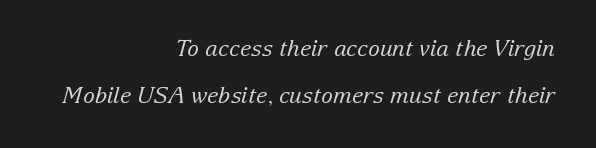
The image shows 22 px text type, italic (leaning right); set right-aligned, loose line spacing (2.13x), normal letter spacing, not underlined.
